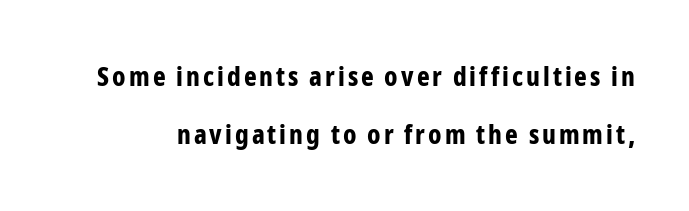
Unmarked baselines from the first word to the last. In terms of weight, the rendering is a true, heavy bold. Rendered with straight, roman letterforms. Is there much room between lines? Yes — plenty of vertical air separates them.
